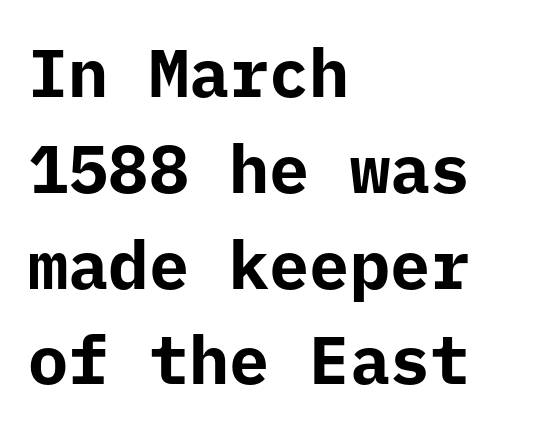
{"serif": "no", "italic": "no", "bold": "yes", "weight": "bold", "width": "normal", "stroke_contrast": "low", "x_height": "medium", "monospaced": "yes", "underline": "no", "align": "left", "line_spacing": "normal", "line_spacing_ratio": 1.43, "letter_spacing": "normal", "letter_spacing_em": 0.0, "glyph_px": 67}
